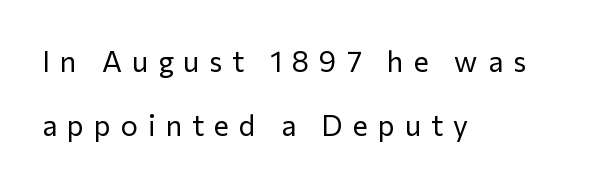
{"serif": "no", "italic": "no", "bold": "no", "weight": "regular", "width": "normal", "stroke_contrast": "low", "x_height": "medium", "monospaced": "no", "underline": "no", "align": "left", "line_spacing": "loose", "line_spacing_ratio": 2.19, "letter_spacing": "wide", "letter_spacing_em": 0.34, "glyph_px": 29}
